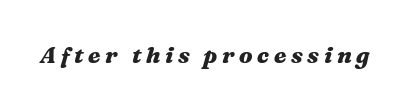
The image shows 23 px bold type, italic (leaning right); set unusually wide letter spacing (+0.2 em), not underlined.
